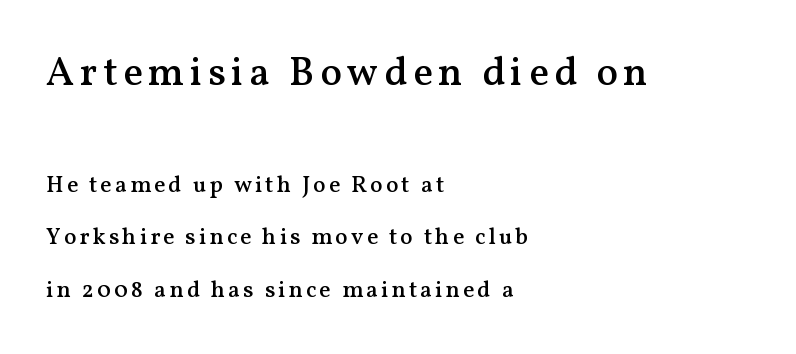
{"serif": "yes", "italic": "no", "bold": "semi", "weight": "semibold", "width": "normal", "stroke_contrast": "medium", "x_height": "medium", "monospaced": "no", "underline": "no", "align": "left", "line_spacing": "loose", "line_spacing_ratio": 2.29, "larger_block": "first", "size_ratio": 1.74, "glyph_px": 40}
